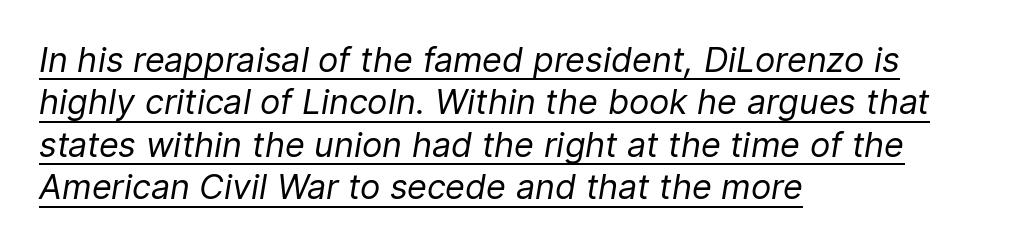
Q: Is the text bold? A: No.
Q: Is the text italic (slanted)? A: Yes, it leans right by about 9 degrees.
Q: Is the text underlined? A: Yes.
Q: How is the paragraph aligned? A: Left-aligned.
Q: Is the spacing between letters normal or unusually wide? A: Normal.
Q: Is the spacing between lines tight, normal or loose? A: Normal.
Q: Width (condensed, normal, or wide)? A: Normal.
Q: Stroke contrast? A: Low.
Q: x-height? A: Medium.
Q: Monospaced? A: No.
